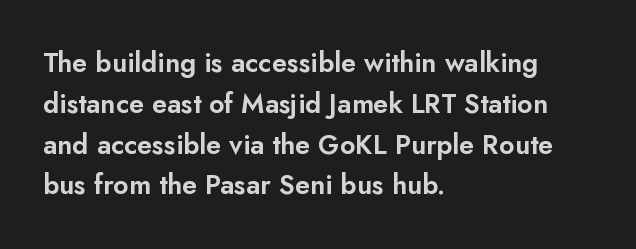
{"italic": "no", "underline": "no", "align": "left", "line_spacing": "normal", "line_spacing_ratio": 1.51, "letter_spacing": "normal", "letter_spacing_em": 0.0, "glyph_px": 27}
